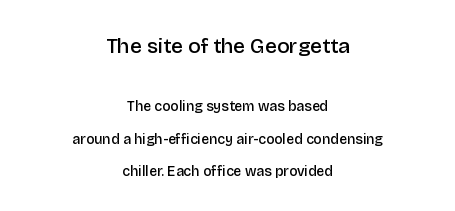
Q: Is the text bold? A: Semi-bold.
Q: Is the text italic (slanted)? A: No, it is upright.
Q: Is the text underlined? A: No.
Q: How is the paragraph aligned? A: Centered.
Q: Is the spacing between letters normal or unusually wide? A: Normal.
Q: Is the spacing between lines tight, normal or loose? A: Loose.
Q: Which block of text is set in a larger size, the first (top) or the second (bottom)? A: The first (top) one.
